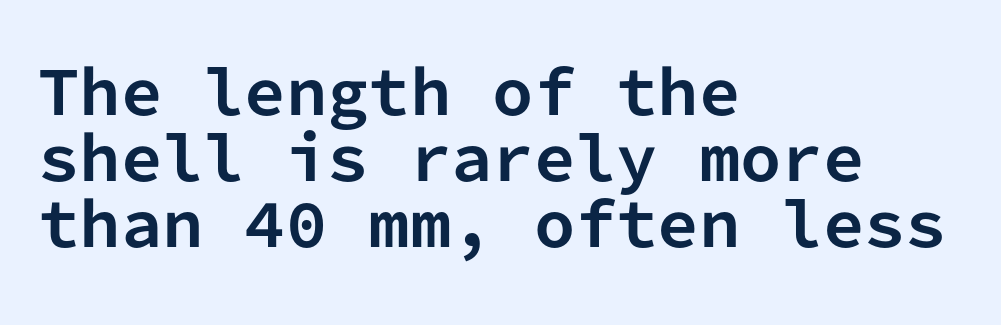
Default kerning and tracking; the words read as compact shapes. A roman cut, with each character standing at attention. The passage is arranged the way most books set body copy — flush left. The rendering uses typewriter-style spacing with identical character cells. A typesetter would call this leading minimal, almost set solid. Compared with an ordinary text face, these strokes are far heavier — a full bold.
